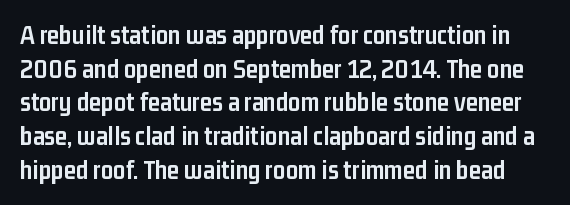
{"italic": "no", "bold": "yes", "underline": "no", "line_spacing": "normal", "line_spacing_ratio": 1.25, "letter_spacing": "normal", "letter_spacing_em": 0.0, "glyph_px": 27}
